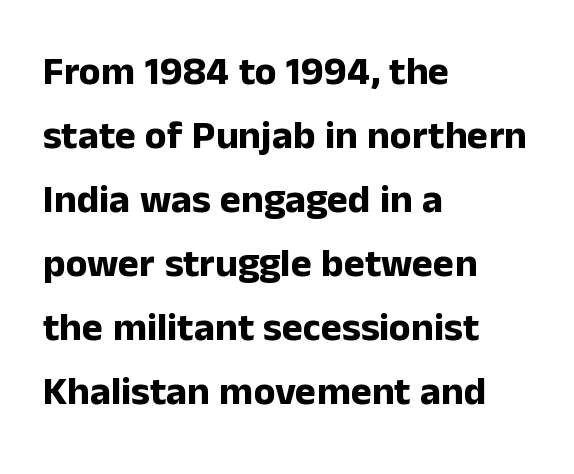
Q: Is the text bold? A: Yes.
Q: Is the text italic (slanted)? A: No, it is upright.
Q: Is the typeface a serif or a sans-serif typeface? A: Sans-serif.
Q: Is the text underlined? A: No.
Q: How is the paragraph aligned? A: Left-aligned.
Q: Is the spacing between letters normal or unusually wide? A: Normal.
Q: Is the spacing between lines tight, normal or loose? A: Normal.
Q: Width (condensed, normal, or wide)? A: Normal.
Q: Stroke contrast? A: Low.
Q: x-height? A: Medium.
Q: Monospaced? A: No.
